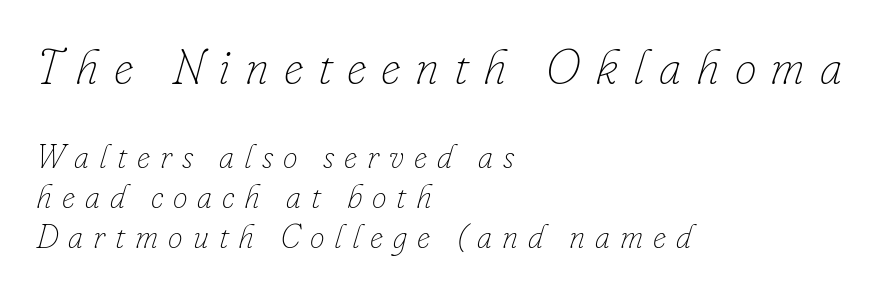
The image shows 49 px thin type, italic (leaning right); set left-aligned, line spacing 1.22x, unusually wide letter spacing (+0.3 em), not underlined; the first (top) block is 1.48x larger; low stroke contrast and a small x-height.
